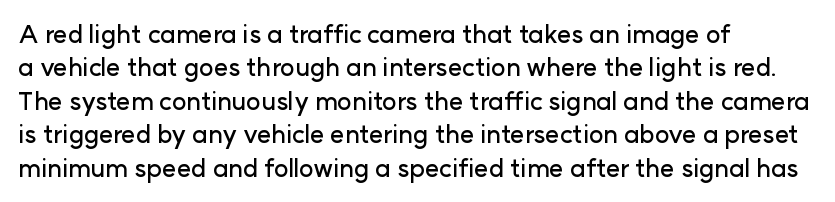
Q: Is the text italic (slanted)? A: No, it is upright.
Q: Is the text underlined? A: No.
Q: How is the paragraph aligned? A: Left-aligned.
Q: Is the spacing between letters normal or unusually wide? A: Normal.
Q: Is the spacing between lines tight, normal or loose? A: Normal.
